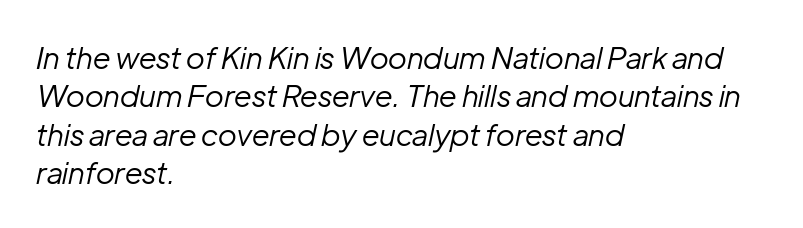
Rendered with sloped, italic letterforms. Rule under the text: the space is simply empty. These lines are rendered in a variable-pitch font. The block of text has a typical density, with ordinary space between rows. Visually the block forms a straight wall on the left and a jagged coastline on the right. Weight class: somewhere from thin through regular.
